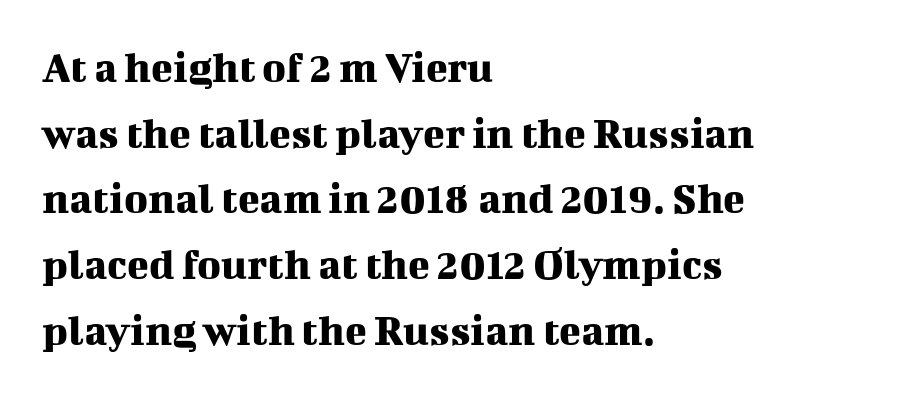
Q: Is the text italic (slanted)? A: No, it is upright.
Q: Is the typeface a serif or a sans-serif typeface? A: Serif.
Q: Is the text underlined? A: No.
Q: How is the paragraph aligned? A: Left-aligned.
Q: Is the spacing between letters normal or unusually wide? A: Normal.
Q: Is the spacing between lines tight, normal or loose? A: Normal.
Q: Width (condensed, normal, or wide)? A: Normal.
Q: Stroke contrast? A: Medium.
Q: x-height? A: Medium.
Q: Monospaced? A: No.
